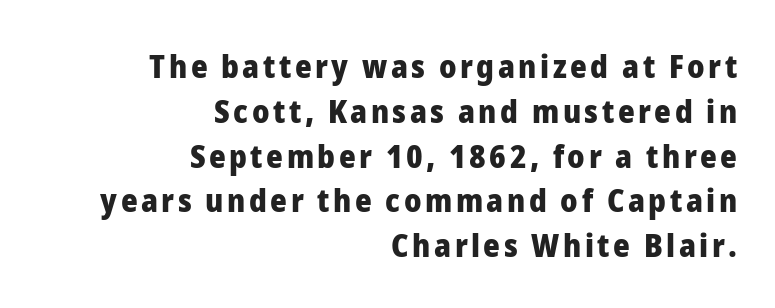
{"serif": "no", "italic": "no", "bold": "yes", "weight": "heavy", "width": "normal", "stroke_contrast": "low", "x_height": "medium", "monospaced": "no", "underline": "no", "align": "right", "line_spacing": "normal", "line_spacing_ratio": 1.4, "glyph_px": 32}
